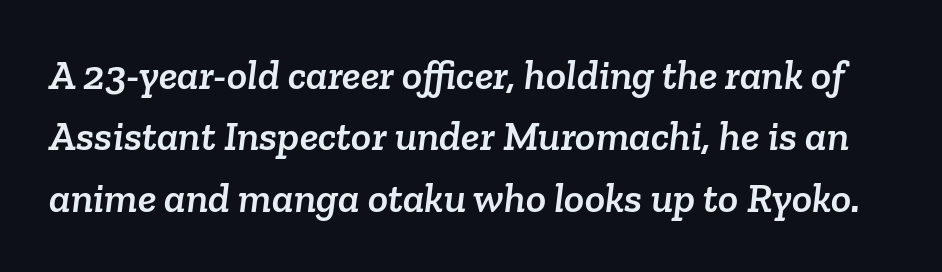
{"serif": "yes", "width": "normal", "stroke_contrast": "low", "x_height": "medium", "monospaced": "no", "underline": "no", "line_spacing": "normal", "line_spacing_ratio": 1.46, "letter_spacing": "normal", "letter_spacing_em": 0.0, "glyph_px": 42}
